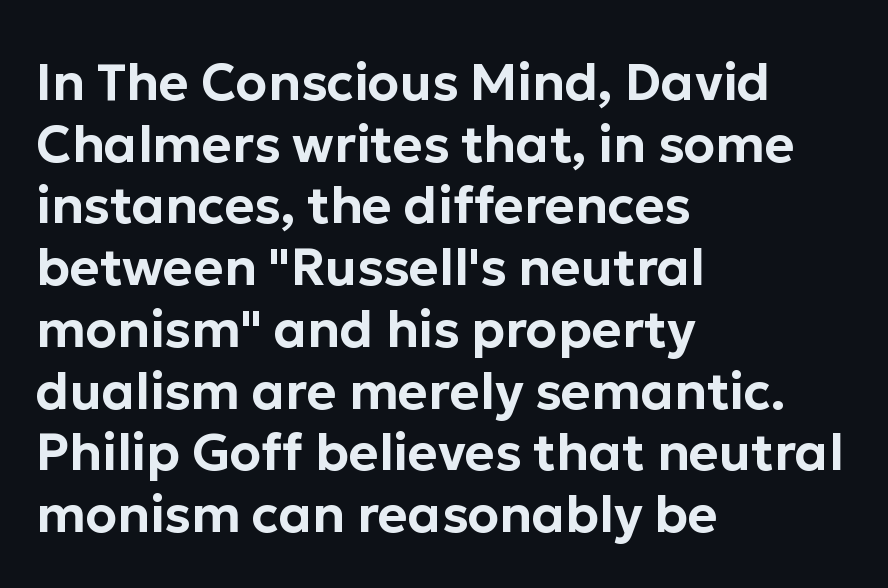
This sample has the flowing, uneven cadence of proportional lettering. The letters carry no serifs — their stems end cleanly without finishing strokes. The typesetter chose a ragged-right arrangement here. Do the letters lean? They stand straight. Spacing between characters is what you'd get straight out of the box.
